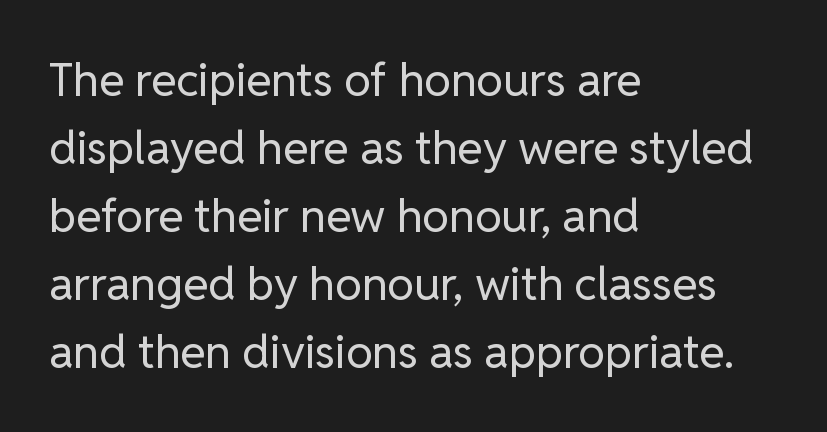
{"serif": "no", "italic": "no", "bold": "no", "weight": "regular", "width": "normal", "stroke_contrast": "low", "x_height": "medium", "monospaced": "no", "underline": "no", "align": "left", "line_spacing": "normal", "line_spacing_ratio": 1.48, "letter_spacing": "normal", "letter_spacing_em": 0.0, "glyph_px": 46}
